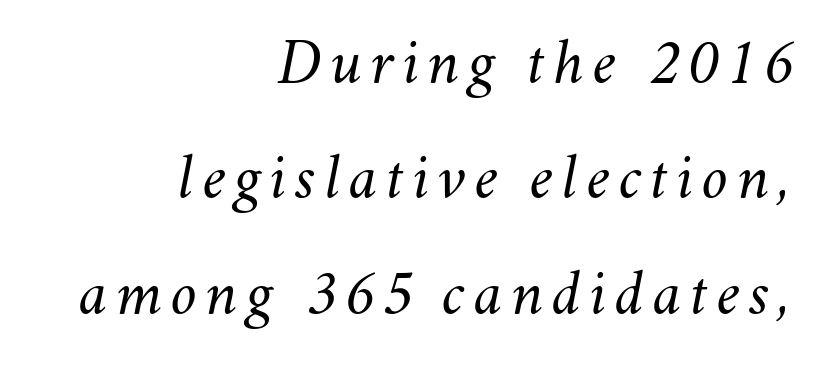
Spacing verdict: proportional, widths tailored to each character. The baseline area is clear. There's an unmistakable incline to the writing here. In CSS terms this would be text-align: right. No letter is thick-stroked: the sample isn't bold.
